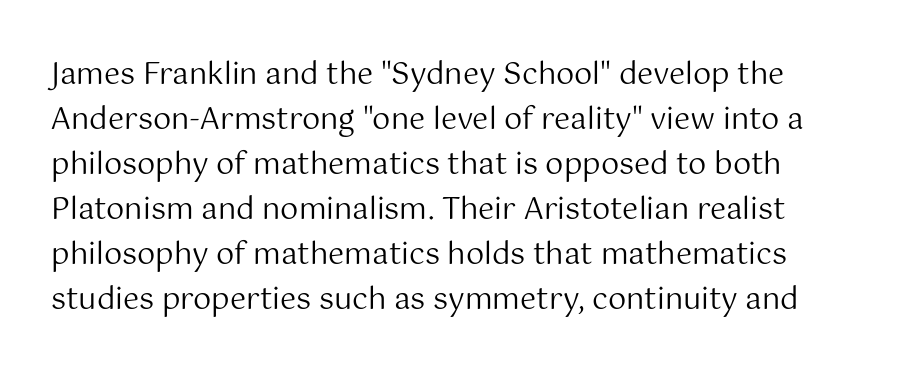
The image shows 29 px regular-weight sans-serif type, upright; set left-aligned, normal line spacing (1.55x), normal letter spacing, not underlined; medium stroke contrast and a medium x-height.
